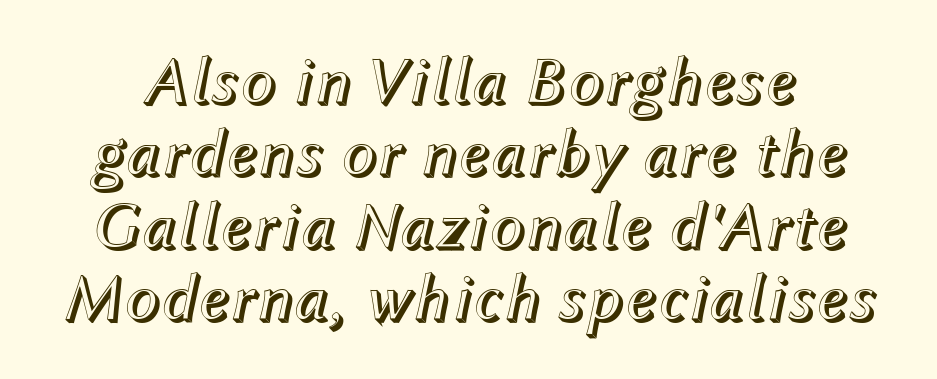
The face used here is rendered with its standard letterfit. Every character sits at an angle, as italics do. Decoration check: the copy has no underline. Students, observe: this is what under-led, compact text looks like. A typesetter would call this proportional, since set widths differ per character.
